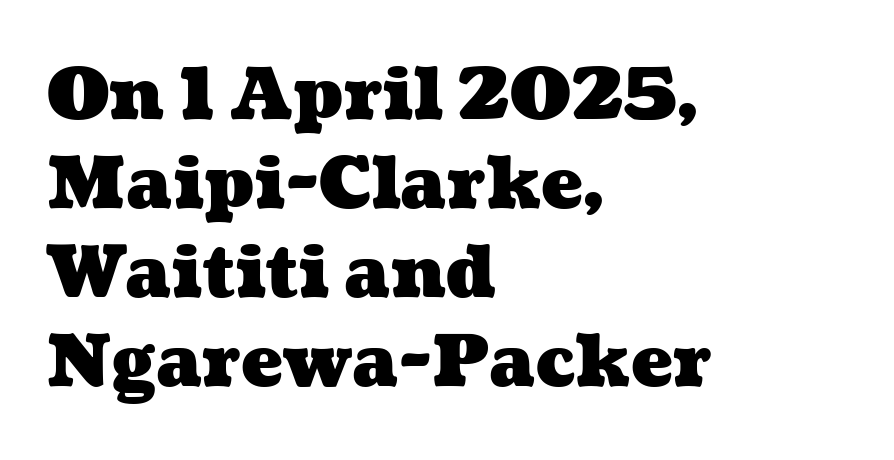
Words appear dense and cohesive because spacing is normal. Does the copy run flush right? No — it runs flush left. Plenty of ink on the page — the face is bold. The line-height multiplier appears to be the usual default. Unmarked baselines from the first word to the last. Each letter keeps its own natural width here, so spacing adapts to shape.
